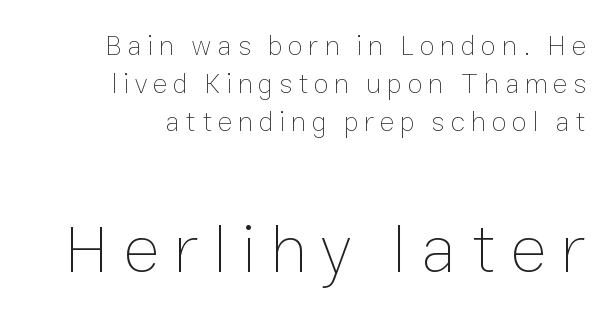
Reading down the block, your eye finds every line finishing at a fixed right position. Do the characters align in a grid? No, the font is proportional. A roman cut, with each character standing at attention. Stem width sits at or under what a default text font uses. What stands out about the letter spacing? Its width — letters are far apart. Character size in the trailing block exceeds that of the leading block.
